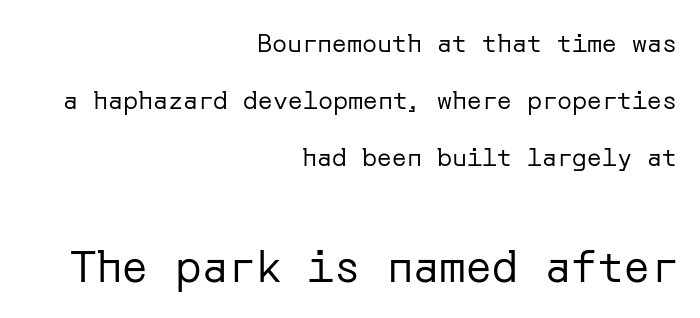
{"serif": "no", "italic": "no", "bold": "no", "weight": "regular", "width": "normal", "stroke_contrast": "low", "x_height": "medium", "underline": "no", "align": "right", "line_spacing": "loose", "line_spacing_ratio": 2.29, "letter_spacing": "normal", "letter_spacing_em": 0.0, "larger_block": "second", "size_ratio": 1.76, "glyph_px": 44}
